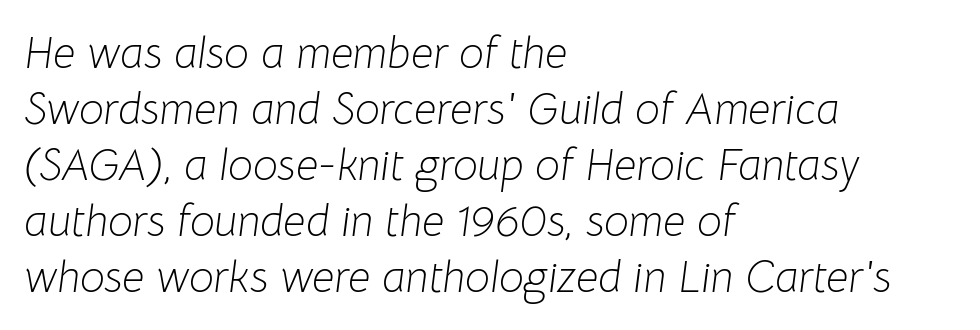
A quiet, ordinary-to-light weight characterises the typeface. Just letters on the line, the space beneath them empty. Default kerning and tracking; the words read as compact shapes. The face used here has a pronounced slope to its letters. This sample has the flowing, uneven cadence of proportional lettering.
